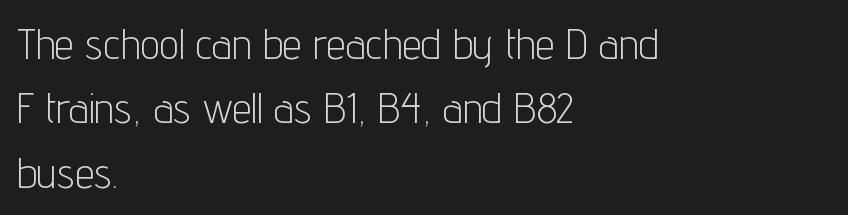
The image shows 43 px light, condensed sans-serif type, upright; set left-aligned, normal line spacing (1.5x), normal letter spacing, not underlined; low stroke contrast and a medium x-height.
